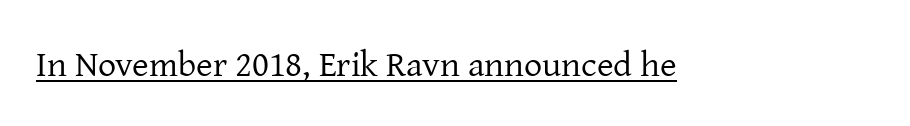
Is there any slant? The stems are plumb. Compared with typical body copy, the letter spacing here is the same. Yep, those are serifs on the letters. Compared with undecorated copy, this sample adds a rule below the words.
